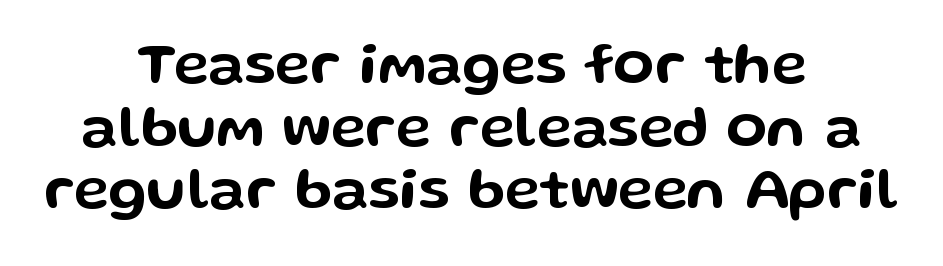
The passage shown is typed in a proportional face where columns would drift. Letter spacing: default. Note: no serifs on the glyphs. Glance below the letters and you will spot only blank space.
